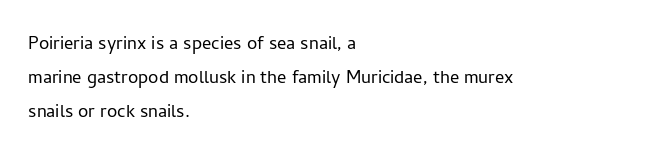
Q: Is the text bold? A: No.
Q: Is the text italic (slanted)? A: No, it is upright.
Q: Is the text underlined? A: No.
Q: How is the paragraph aligned? A: Left-aligned.
Q: Is the spacing between letters normal or unusually wide? A: Normal.
Q: Is the spacing between lines tight, normal or loose? A: Normal.
